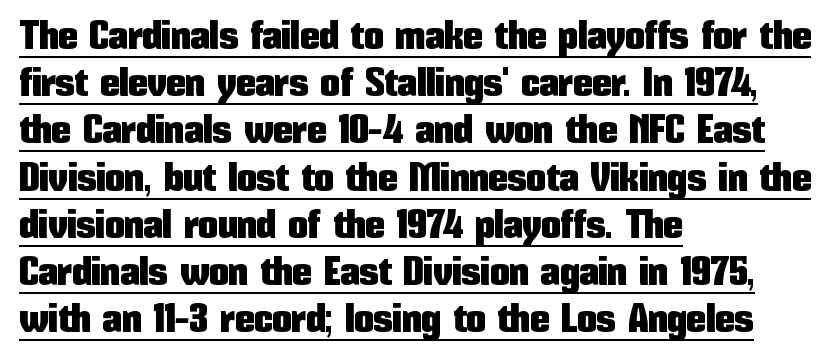
The image shows 39 px condensed sans-serif type, upright; set left-aligned, line spacing 1.21x, normal letter spacing, underlined; low stroke contrast and a medium x-height.
